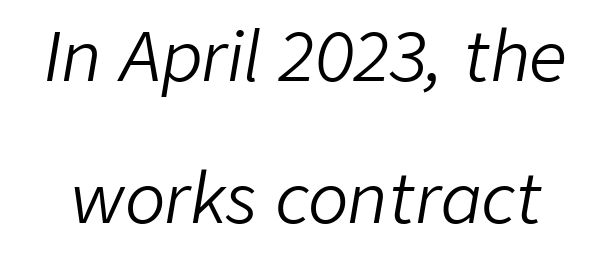
The image shows 67 px light type, italic (leaning right); set loose line spacing (2.12x), normal letter spacing, not underlined; low stroke contrast and a medium x-height.
